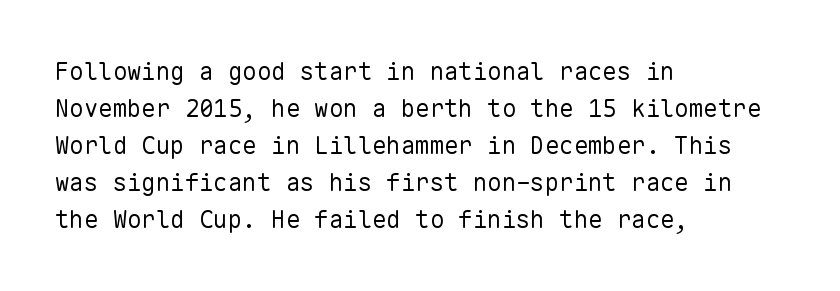
The image shows 24 px text type, upright; set left-aligned, normal line spacing (1.54x), normal letter spacing, not underlined.
